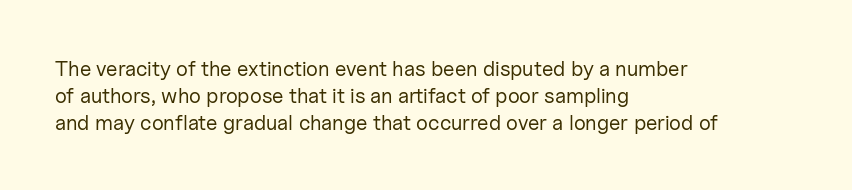
{"italic": "no", "bold": "no", "underline": "no", "align": "left", "line_spacing": "normal", "line_spacing_ratio": 1.28, "letter_spacing": "normal", "letter_spacing_em": 0.0, "glyph_px": 21}
